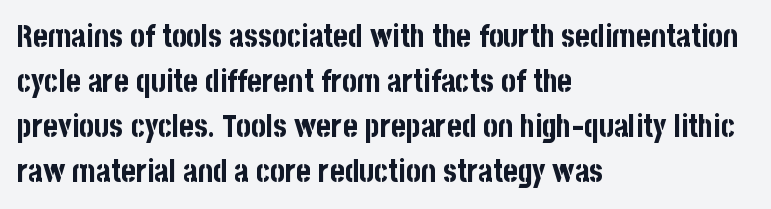
Q: Is the text bold? A: Yes.
Q: Is the text italic (slanted)? A: No, it is upright.
Q: Is the typeface a serif or a sans-serif typeface? A: Sans-serif.
Q: Is the text underlined? A: No.
Q: How is the paragraph aligned? A: Left-aligned.
Q: Is the spacing between letters normal or unusually wide? A: Normal.
Q: Is the spacing between lines tight, normal or loose? A: Normal.
Q: Width (condensed, normal, or wide)? A: Condensed.
Q: Stroke contrast? A: Low.
Q: x-height? A: Large.
Q: Monospaced? A: No.
